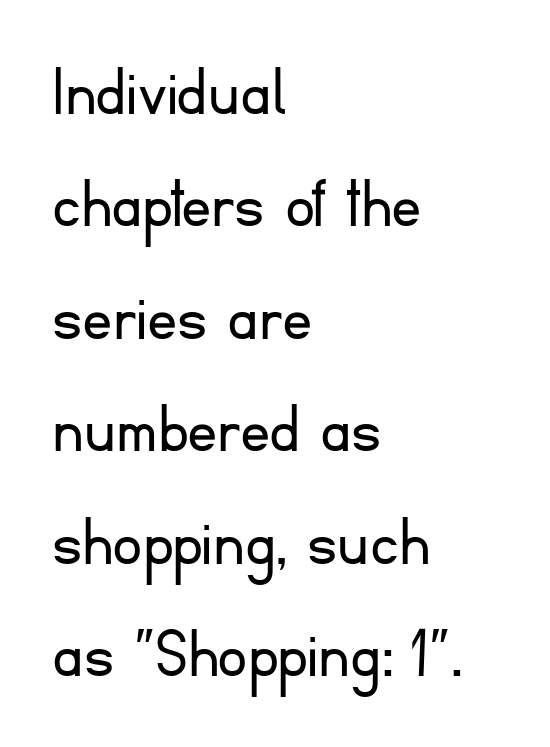
Q: Is the text bold? A: No.
Q: Is the text italic (slanted)? A: No, it is upright.
Q: Is the typeface a serif or a sans-serif typeface? A: Sans-serif.
Q: Is the text underlined? A: No.
Q: How is the paragraph aligned? A: Left-aligned.
Q: Is the spacing between letters normal or unusually wide? A: Normal.
Q: Is the spacing between lines tight, normal or loose? A: Normal.
Q: Width (condensed, normal, or wide)? A: Normal.
Q: Stroke contrast? A: Low.
Q: x-height? A: Small.
Q: Monospaced? A: No.
